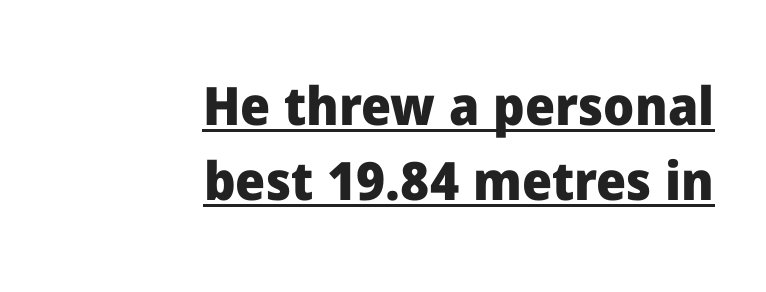
Plenty of ink on the page — the face is bold. Each letter keeps its own natural width here, so spacing adapts to shape. Style check: upright. A student would call this right alignment; a typographer would say flush right, rag left.
